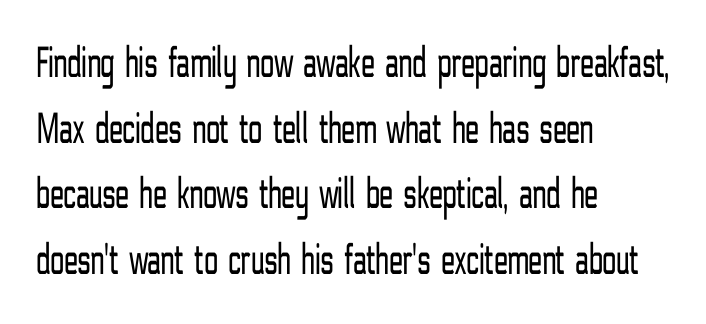
The image shows 45 px light, condensed sans-serif type, upright; set left-aligned, normal line spacing (1.46x), normal letter spacing, not underlined; low stroke contrast and a medium x-height.
